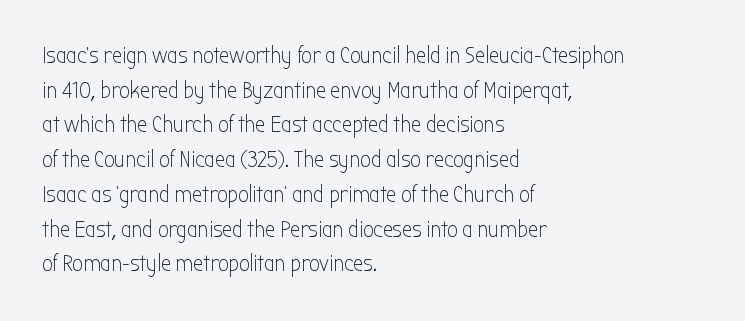
Q: Is the text bold? A: No.
Q: Is the text italic (slanted)? A: No, it is upright.
Q: Is the text underlined? A: No.
Q: How is the paragraph aligned? A: Left-aligned.
Q: Is the spacing between letters normal or unusually wide? A: Normal.
Q: Is the spacing between lines tight, normal or loose? A: Normal.
